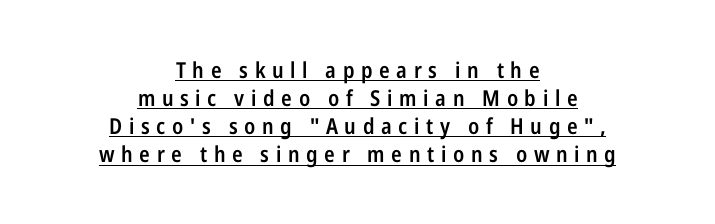
{"italic": "no", "bold": "semi", "underline": "yes", "align": "center", "line_spacing": "normal", "line_spacing_ratio": 1.28, "letter_spacing": "wide", "letter_spacing_em": 0.3, "glyph_px": 22}
